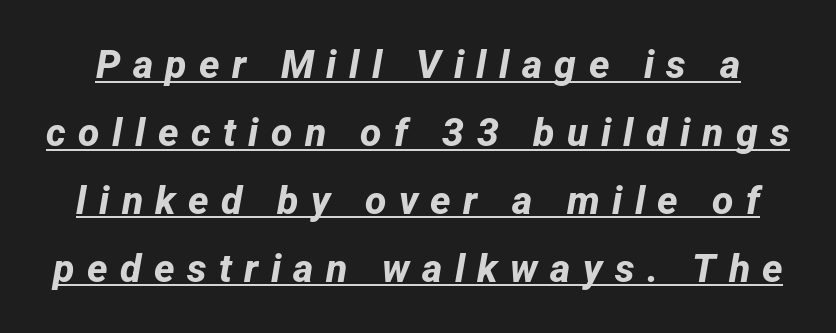
{"serif": "no", "bold": "yes", "weight": "bold", "width": "normal", "stroke_contrast": "low", "x_height": "medium", "monospaced": "no", "underline": "yes", "line_spacing_ratio": 1.74, "letter_spacing": "wide", "letter_spacing_em": 0.32, "glyph_px": 39}
